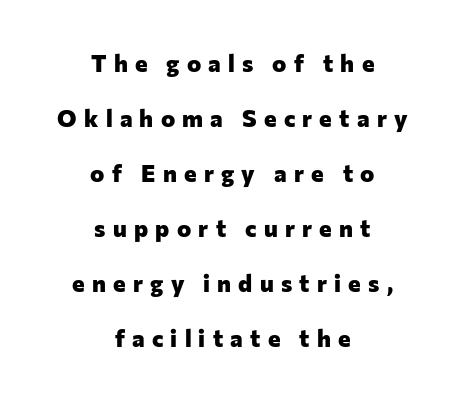
Q: Is the text bold? A: Yes.
Q: Is the text italic (slanted)? A: No, it is upright.
Q: Is the text underlined? A: No.
Q: How is the paragraph aligned? A: Centered.
Q: Is the spacing between letters normal or unusually wide? A: Unusually wide.
Q: Is the spacing between lines tight, normal or loose? A: Loose.
